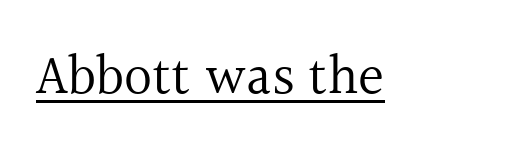
Q: Is the text bold? A: No.
Q: Is the text italic (slanted)? A: No, it is upright.
Q: Is the typeface a serif or a sans-serif typeface? A: Serif.
Q: Is the text underlined? A: Yes.
Q: Is the spacing between letters normal or unusually wide? A: Normal.
Q: Width (condensed, normal, or wide)? A: Normal.
Q: x-height? A: Medium.
Q: Monospaced? A: No.
